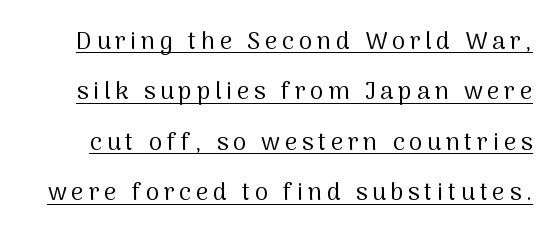
The image shows 24 px text type, upright; set loose line spacing (2.1x), unusually wide letter spacing (+0.2 em), underlined.
